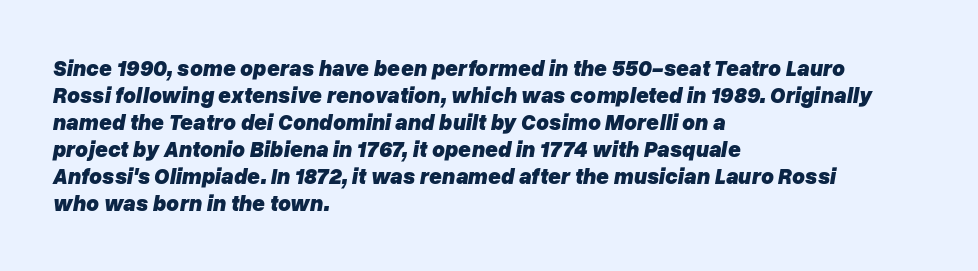
The image shows 22 px bold type, italic (leaning right); set left-aligned, line spacing 1.23x, normal letter spacing, not underlined.
